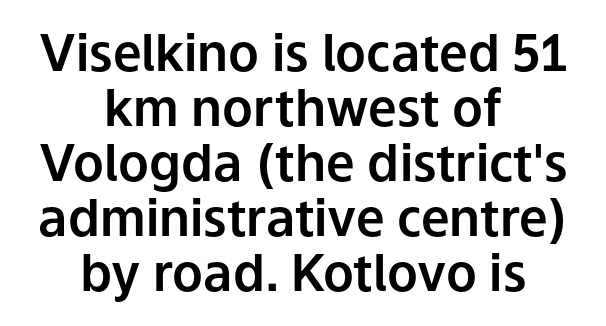
The image shows 51 px sans-serif type, upright; set centered, tight line spacing (1.08x), normal letter spacing, not underlined; low stroke contrast and a medium x-height.
